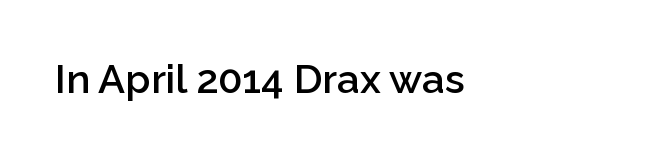
{"serif": "no", "italic": "no", "bold": "semi", "weight": "semibold", "width": "normal", "stroke_contrast": "low", "x_height": "medium", "monospaced": "no", "underline": "no", "letter_spacing": "normal", "letter_spacing_em": 0.0, "glyph_px": 40}
